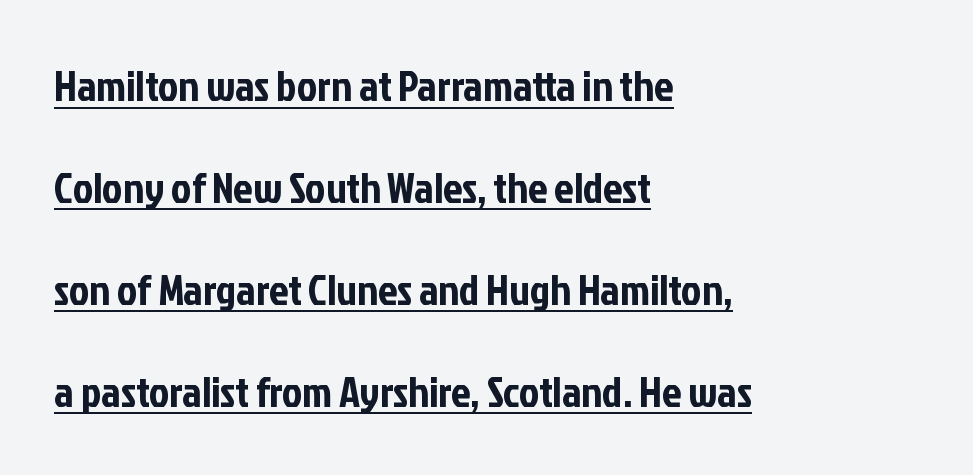
{"serif": "no", "italic": "no", "width": "condensed", "stroke_contrast": "low", "x_height": "medium", "monospaced": "no", "underline": "yes", "align": "left", "line_spacing": "loose", "line_spacing_ratio": 2.37, "letter_spacing": "normal", "letter_spacing_em": 0.0, "glyph_px": 43}
